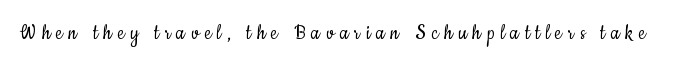
The image shows 23 px text type; set unusually wide letter spacing (+0.25 em), not underlined.
